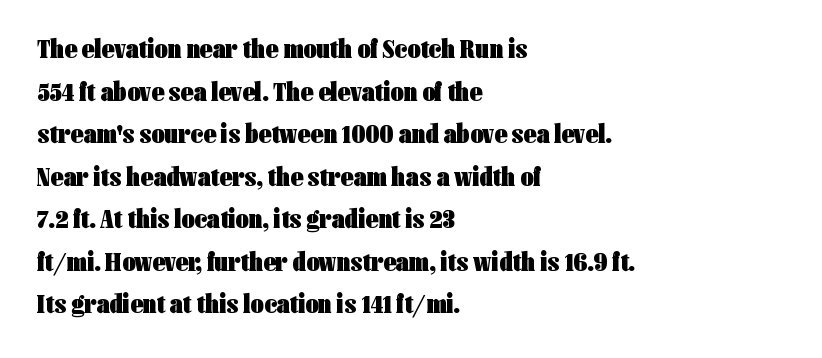
Descenders are the only things crossing below the line. Think of a printed novel: that variable character pitch is what you see here. The font's upright variant was chosen for this text. If you measured baseline to baseline, you'd find a middling distance. Honestly, the letter spacing is just normal — you wouldn't notice it.
